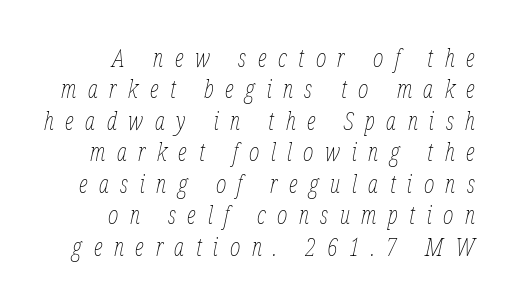
The image shows 25 px text type, italic (leaning right); set right-aligned, normal line spacing (1.26x), unusually wide letter spacing (+0.46 em), not underlined.
